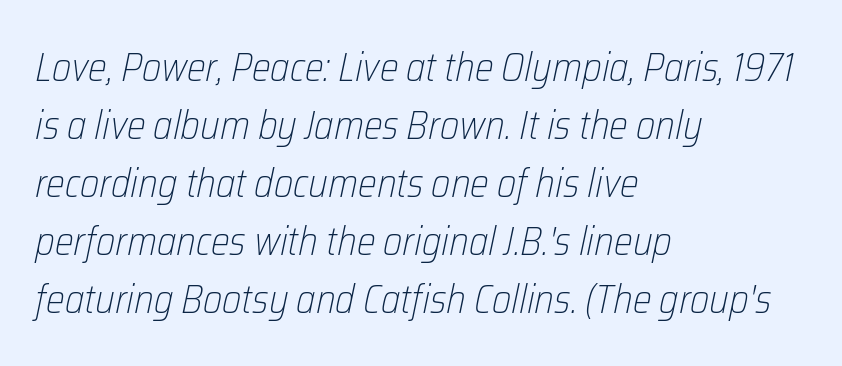
{"italic": "yes", "lean": "right", "slant_degrees": 12, "bold": "no", "weight": "light", "width": "condensed", "stroke_contrast": "low", "x_height": "medium", "monospaced": "no", "underline": "no", "align": "left", "line_spacing": "normal", "line_spacing_ratio": 1.45, "letter_spacing": "normal", "letter_spacing_em": 0.0, "glyph_px": 40}
